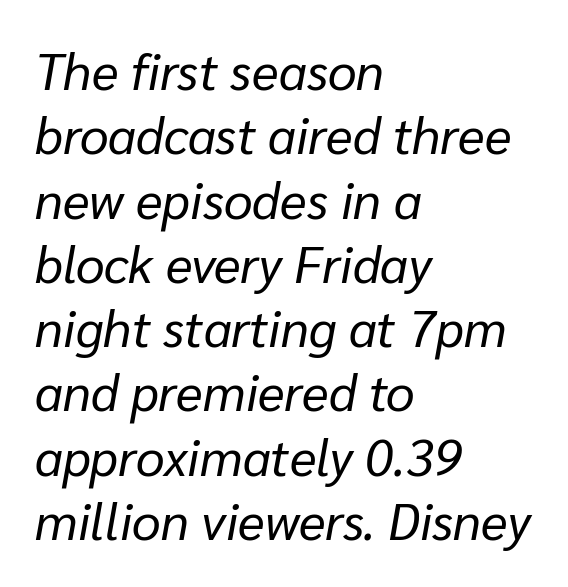
Q: Is the text bold? A: No.
Q: Is the text italic (slanted)? A: Yes, it leans right by about 10 degrees.
Q: Is the text underlined? A: No.
Q: How is the paragraph aligned? A: Left-aligned.
Q: Is the spacing between letters normal or unusually wide? A: Normal.
Q: Is the spacing between lines tight, normal or loose? A: Normal.
Q: Width (condensed, normal, or wide)? A: Normal.
Q: Stroke contrast? A: Low.
Q: x-height? A: Medium.
Q: Monospaced? A: No.
